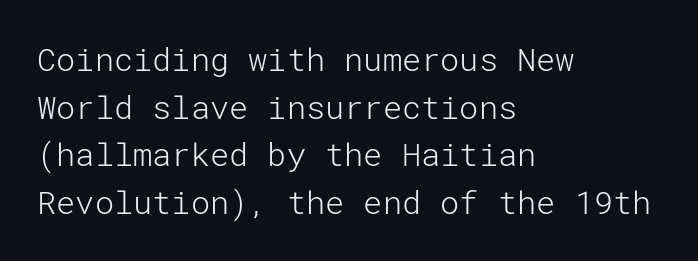
The image shows 32 px light sans-serif type, upright; set left-aligned, normal line spacing (1.49x), normal letter spacing, not underlined; low stroke contrast and a medium x-height.
